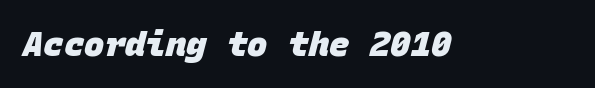
{"serif": "no", "bold": "yes", "weight": "heavy", "width": "normal", "stroke_contrast": "low", "x_height": "large", "monospaced": "yes", "underline": "no", "letter_spacing": "normal", "letter_spacing_em": 0.0, "glyph_px": 34}
